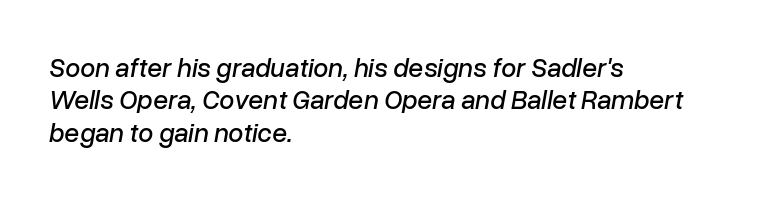
{"italic": "yes", "lean": "right", "slant_degrees": 10, "underline": "no", "align": "left", "line_spacing_ratio": 1.2, "letter_spacing": "normal", "letter_spacing_em": 0.0, "glyph_px": 27}
